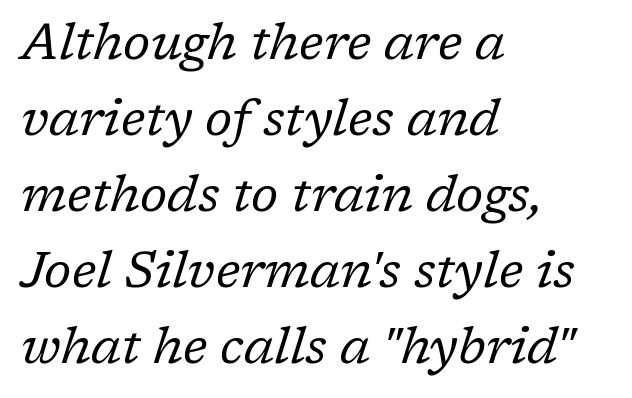
The passage shown has conventional tracking throughout. The letterforms sit at book weight or below. This block has exactly the height ordinary leading produces. Here the designer chose a conventional face with non-uniform glyph widths. Reading down the block, your eye returns to a fixed left position each line. Underlining? Definitely not there.
